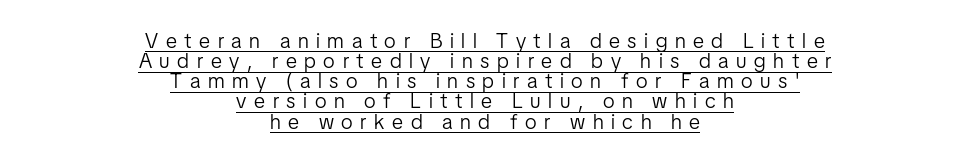
The characters are drawn with everyday or finer stroke widths. There is plenty of visible air inserted between adjacent glyphs. If you measured baseline to baseline, you'd find a short distance. These lines stack symmetrically, like a column narrowing and widening about its center.
